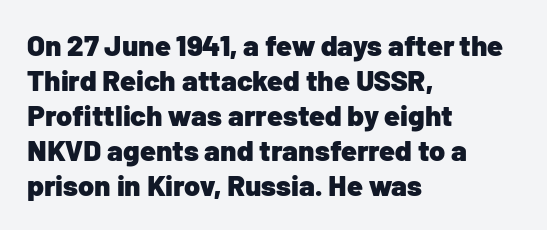
Q: Is the text bold? A: Yes.
Q: Is the text italic (slanted)? A: No, it is upright.
Q: Is the typeface a serif or a sans-serif typeface? A: Sans-serif.
Q: Is the text underlined? A: No.
Q: How is the paragraph aligned? A: Left-aligned.
Q: Is the spacing between letters normal or unusually wide? A: Normal.
Q: Width (condensed, normal, or wide)? A: Normal.
Q: Stroke contrast? A: Low.
Q: x-height? A: Medium.
Q: Monospaced? A: No.
